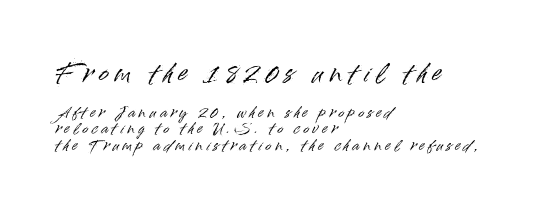
The image shows 24 px text type; set left-aligned, line spacing 1.16x, unusually wide letter spacing (+0.27 em), not underlined; the first (top) block is 1.71x larger.
